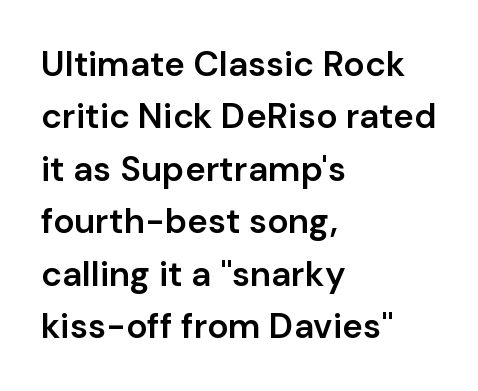
Quick note: not italic, upright. Its strokes are somewhat broadened, the hallmark of semibold type. Descenders hang freely into open space. The rendering shows plain stroke endings on the letterforms — a sans-serif design. Standard letterfit; no display-style spreading of the glyphs.
